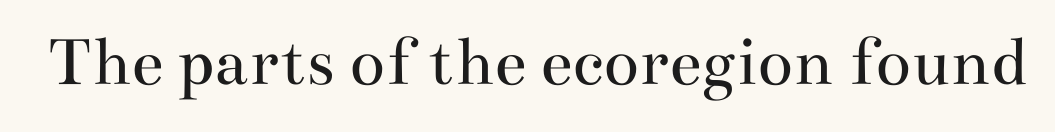
Q: Is the text bold? A: No.
Q: Is the text italic (slanted)? A: No, it is upright.
Q: Is the typeface a serif or a sans-serif typeface? A: Serif.
Q: Is the text underlined? A: No.
Q: Is the spacing between letters normal or unusually wide? A: Normal.
Q: Width (condensed, normal, or wide)? A: Wide.
Q: Stroke contrast? A: Medium.
Q: x-height? A: Small.
Q: Monospaced? A: No.
